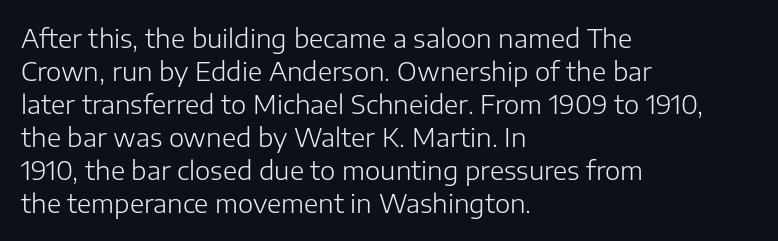
The image shows 26 px text type, upright; set left-aligned, normal line spacing (1.27x), normal letter spacing, not underlined.
